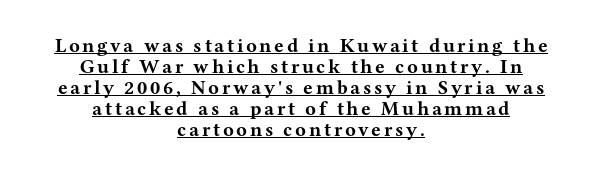
A full-strength bold gives these letters their thick strokes. The passage is arranged like a title page — every line centered. Has an underline been added? It has. Horizontal bands of white between lines are thin slivers. Nope, not italic — everything's standing straight.
